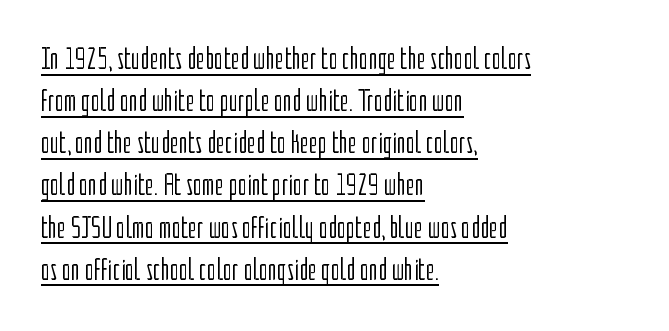
The image shows 31 px light, condensed sans-serif type, upright; set left-aligned, normal line spacing (1.36x), normal letter spacing, underlined; low stroke contrast and a medium x-height.
